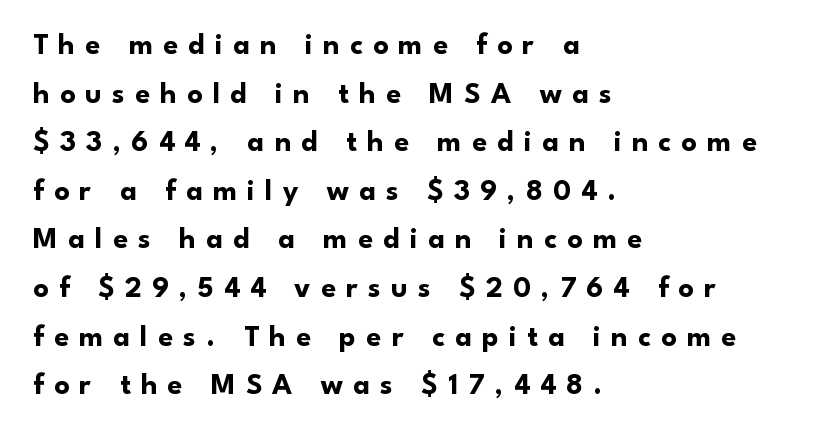
{"serif": "no", "italic": "no", "bold": "yes", "weight": "bold", "width": "normal", "stroke_contrast": "low", "x_height": "small", "monospaced": "no", "underline": "no", "align": "left", "line_spacing": "normal", "line_spacing_ratio": 1.62, "letter_spacing": "wide", "letter_spacing_em": 0.34, "glyph_px": 30}
